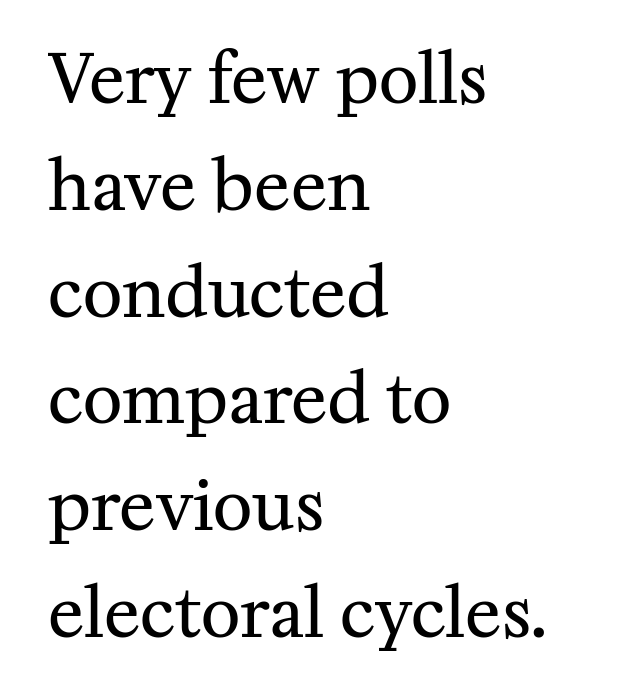
{"serif": "yes", "italic": "no", "bold": "no", "weight": "regular", "width": "normal", "stroke_contrast": "medium", "x_height": "medium", "monospaced": "no", "underline": "no", "align": "left", "line_spacing": "normal", "line_spacing_ratio": 1.57, "letter_spacing": "normal", "letter_spacing_em": 0.0, "glyph_px": 68}
